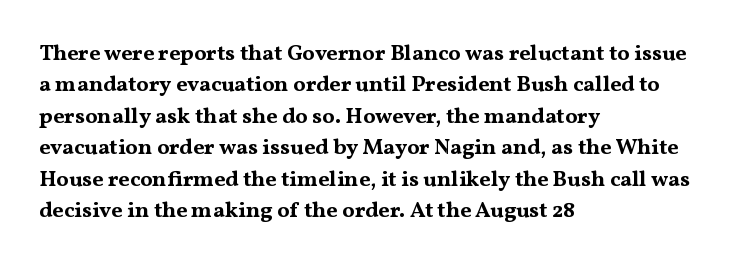
The vertical gap from one line to the next is medium. Bold? Absolutely — the strokes are thick and heavy. Plain, unruled lines of type. The ragged edge is on the right, which tells us the setting is flush left.
